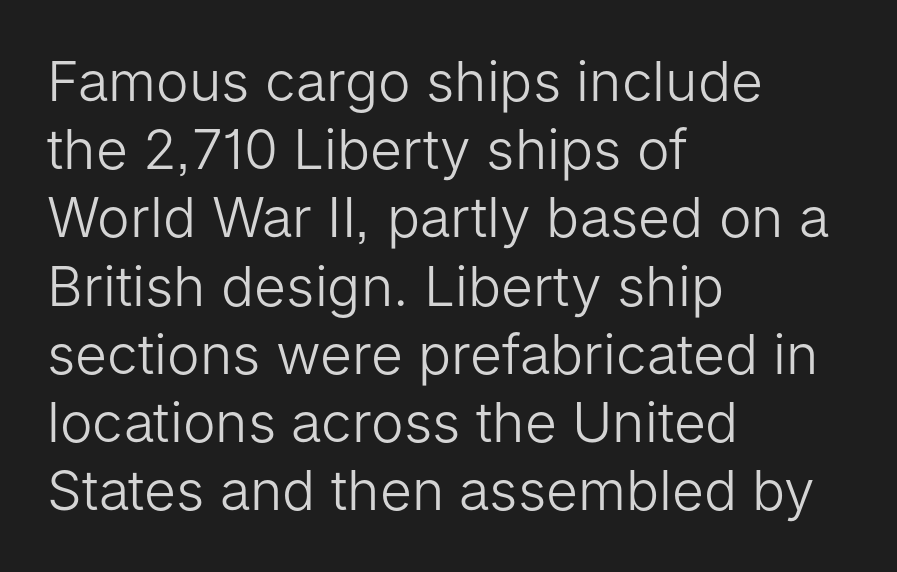
Words float on clear page, feet unadorned. Caption: standard tracking, unaltered. A light-to-regular cut is what we see here. Is the block centered? No — it sits flush against the left margin. Note the varied advance widths — an 'i' is clearly narrower than an 'm'.
